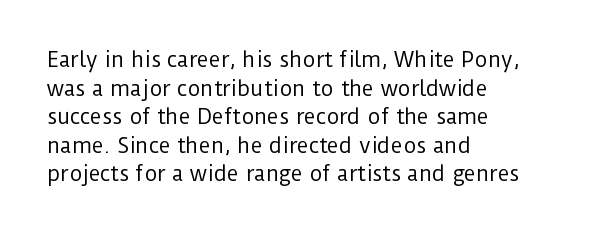
The image shows 20 px text type, upright; set left-aligned, normal line spacing (1.43x), normal letter spacing, not underlined.
